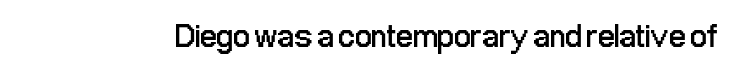
The image shows 33 px regular-weight, condensed sans-serif type, upright; set normal letter spacing, not underlined; low stroke contrast and a medium x-height.
